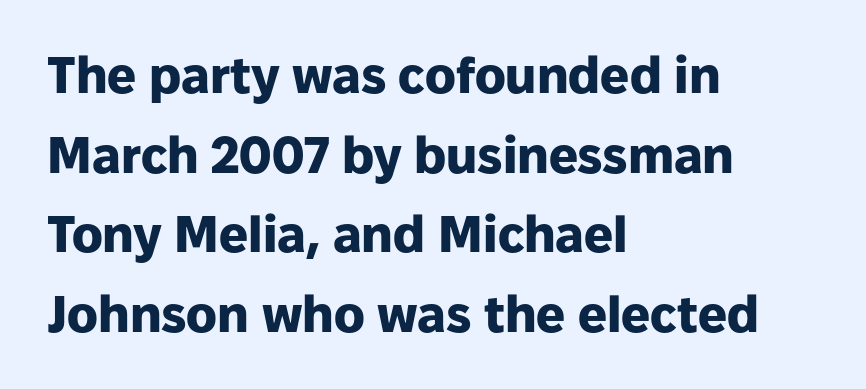
Reading down the block, your eye returns to a fixed left position each line. The passage shown stacks its lines at a standard gap. The face used here is proportionally spaced, like ordinary book or web type. Serif or sans? Sans — the stroke terminals are bare.
